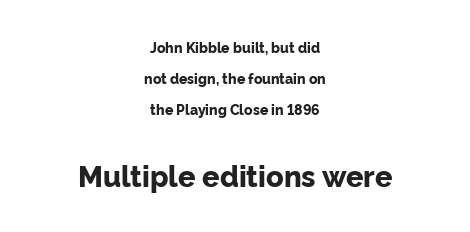
{"serif": "no", "italic": "no", "bold": "yes", "weight": "bold", "width": "normal", "stroke_contrast": "low", "x_height": "medium", "monospaced": "no", "underline": "no", "align": "center", "line_spacing": "loose", "line_spacing_ratio": 2.23, "letter_spacing": "normal", "letter_spacing_em": 0.0, "larger_block": "second", "size_ratio": 2.07, "glyph_px": 29}
